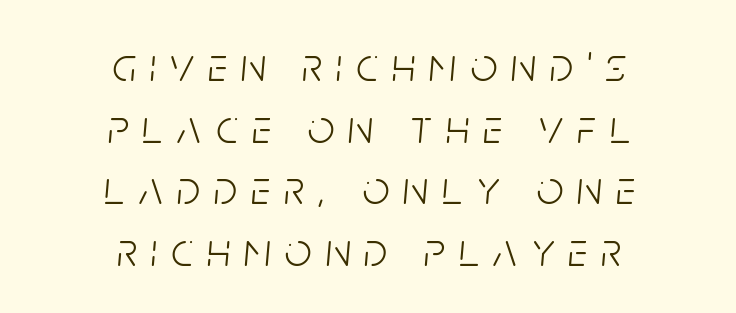
Q: Is the text bold? A: No.
Q: Is the text italic (slanted)? A: Yes, it leans right by about 5 degrees.
Q: Is the text underlined? A: No.
Q: How is the paragraph aligned? A: Centered.
Q: Is the spacing between letters normal or unusually wide? A: Unusually wide.
Q: Is the spacing between lines tight, normal or loose? A: Normal.
Q: Width (condensed, normal, or wide)? A: Condensed.
Q: Stroke contrast? A: Low.
Q: x-height? A: Large.
Q: Monospaced? A: No.
